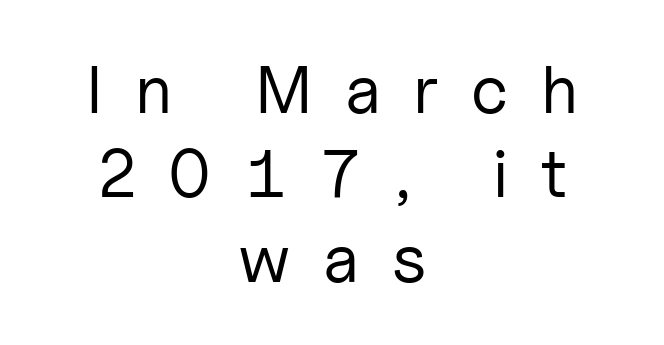
The image shows 68 px regular-weight sans-serif type, upright; set centered, line spacing 1.24x, unusually wide letter spacing (+0.48 em), not underlined; low stroke contrast and a medium x-height.
